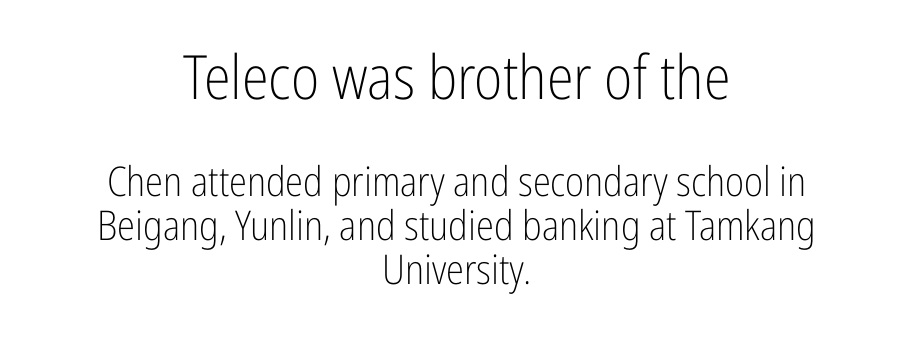
These lines are rendered in a variable-pitch font. Here the first block reads like a headline and the second like body copy. The letters carry no serifs — their stems end cleanly without finishing strokes. The baseline area is clear. The letterforms sit at book weight or below.
